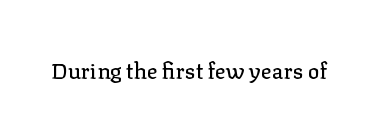
{"italic": "no", "underline": "no", "letter_spacing": "normal", "letter_spacing_em": 0.0, "glyph_px": 22}
